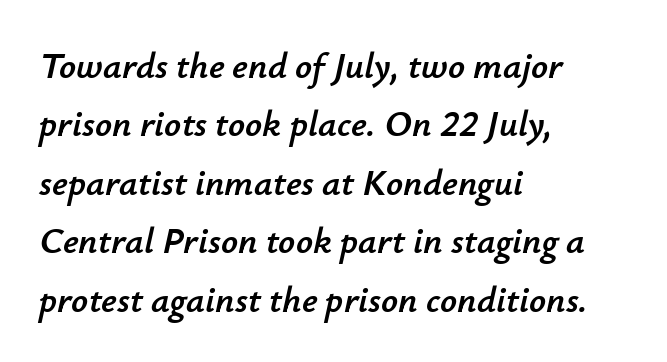
Vertically, the passage feels balanced, rows spaced as you'd expect. Horizontal alignment here is leftward, the default for most running prose. A typesetter would call this proportional, since set widths differ per character. The area under the type is left untouched.
